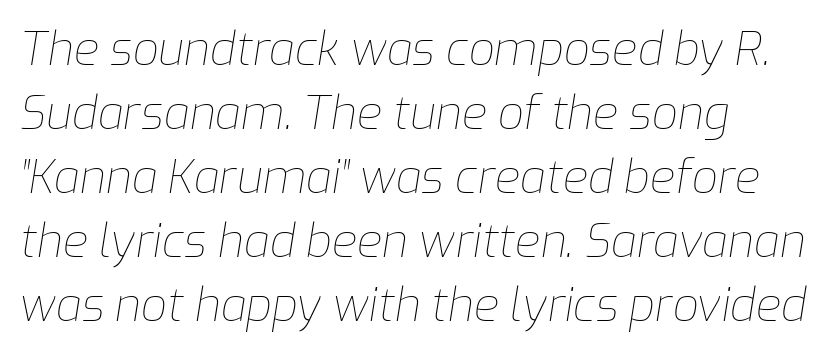
Slant detected: the letters are inclined. Letters have the restrained weight of plain body copy at most. Spacing verdict: proportional, widths tailored to each character. What stands out about the letter spacing? Nothing — it is the standard amount. The space between consecutive lines is moderate. Layout note: lines flush left.
